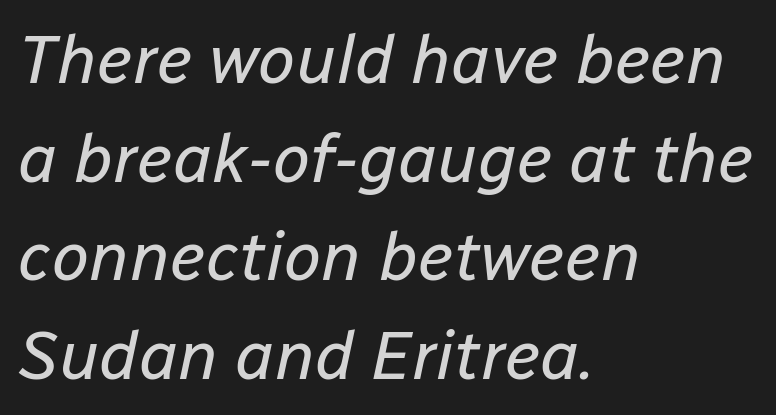
The words here are not underlined. Leftover space on each line is placed entirely after the last word. Here the designer chose a conventional face with non-uniform glyph widths. Caption: face not bold, strokes unweighted.
